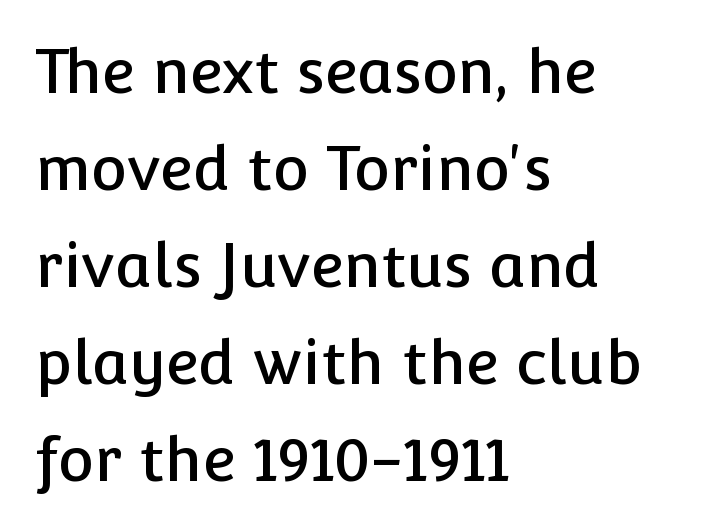
Q: Is the text italic (slanted)? A: No, it is upright.
Q: Is the typeface a serif or a sans-serif typeface? A: Sans-serif.
Q: Is the text underlined? A: No.
Q: How is the paragraph aligned? A: Left-aligned.
Q: Is the spacing between letters normal or unusually wide? A: Normal.
Q: Is the spacing between lines tight, normal or loose? A: Normal.
Q: Width (condensed, normal, or wide)? A: Normal.
Q: Stroke contrast? A: Low.
Q: x-height? A: Medium.
Q: Monospaced? A: No.
